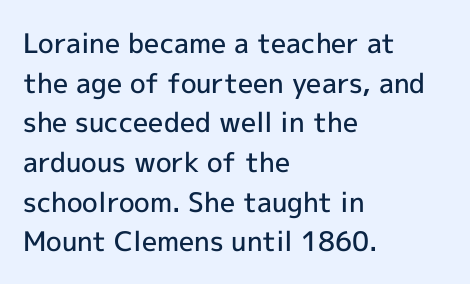
Q: Is the text bold? A: Semi-bold.
Q: Is the text italic (slanted)? A: No, it is upright.
Q: Is the text underlined? A: No.
Q: How is the paragraph aligned? A: Left-aligned.
Q: Is the spacing between letters normal or unusually wide? A: Normal.
Q: Is the spacing between lines tight, normal or loose? A: Normal.
